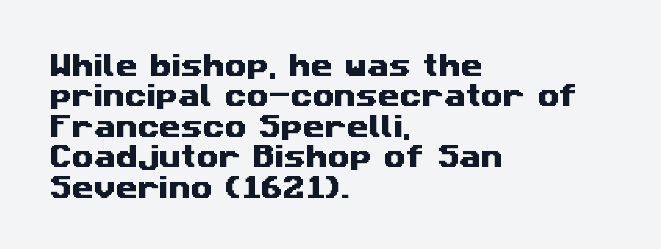
The image shows 25 px text type; set left-aligned, line spacing 1.22x, normal letter spacing, not underlined.
